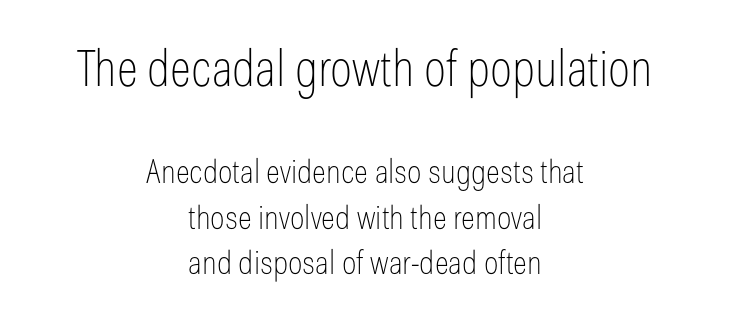
Q: Is the text bold? A: No.
Q: Is the text italic (slanted)? A: No, it is upright.
Q: Is the typeface a serif or a sans-serif typeface? A: Sans-serif.
Q: Is the text underlined? A: No.
Q: How is the paragraph aligned? A: Centered.
Q: Is the spacing between letters normal or unusually wide? A: Normal.
Q: Is the spacing between lines tight, normal or loose? A: Normal.
Q: Which block of text is set in a larger size, the first (top) or the second (bottom)? A: The first (top) one.
Q: Width (condensed, normal, or wide)? A: Condensed.
Q: Stroke contrast? A: Low.
Q: x-height? A: Medium.
Q: Monospaced? A: No.
